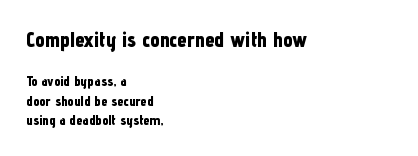
{"italic": "no", "bold": "yes", "underline": "no", "align": "left", "line_spacing": "normal", "line_spacing_ratio": 1.4, "letter_spacing": "normal", "letter_spacing_em": 0.0, "larger_block": "first", "size_ratio": 1.5, "glyph_px": 21}
